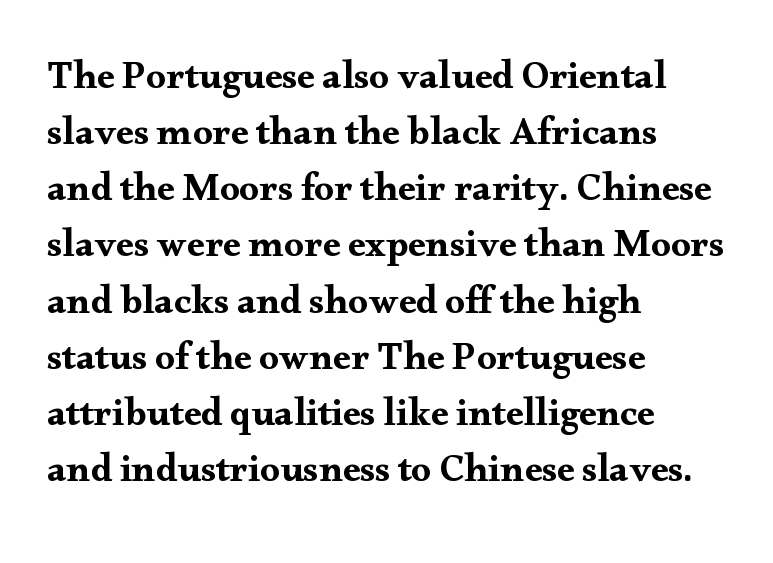
The image shows 39 px wide serif type, upright; set left-aligned, normal line spacing (1.44x), normal letter spacing, not underlined; medium stroke contrast and a small x-height.
